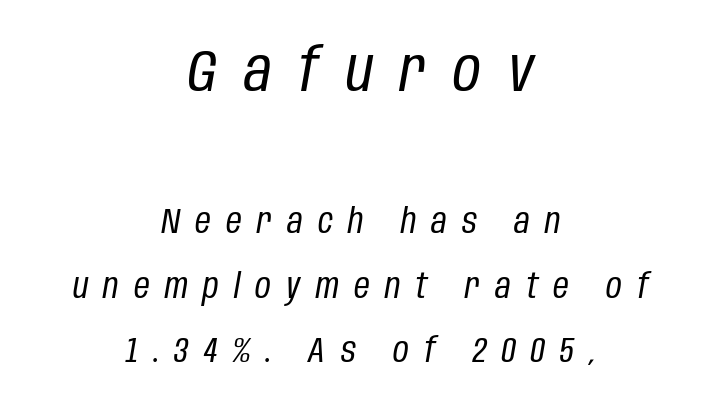
Q: Is the text bold? A: No.
Q: Is the text italic (slanted)? A: Yes, it leans right by about 10 degrees.
Q: Is the text underlined? A: No.
Q: How is the paragraph aligned? A: Centered.
Q: Is the spacing between letters normal or unusually wide? A: Unusually wide.
Q: Is the spacing between lines tight, normal or loose? A: Loose.
Q: Which block of text is set in a larger size, the first (top) or the second (bottom)? A: The first (top) one.
Q: Width (condensed, normal, or wide)? A: Condensed.
Q: Stroke contrast? A: Low.
Q: x-height? A: Large.
Q: Monospaced? A: No.
